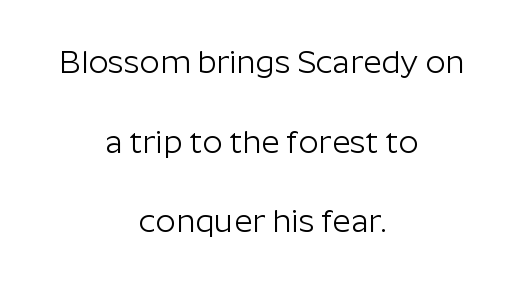
These lines are centered, leaving both edges ragged. The specimen omits any rule beneath the text block's lines. If you drew a line through each stem, it would be perfectly vertical. The type is set solid horizontally, with unmodified tracking. Is this a fixed-width face? No — the glyphs have proportional, varying widths.
